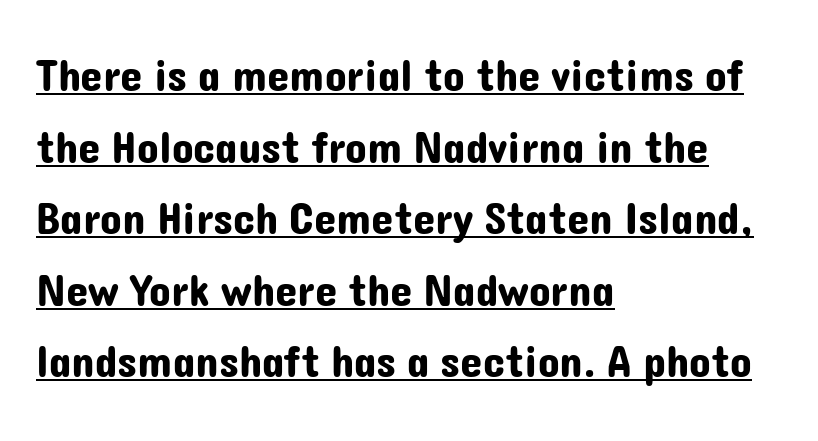
{"serif": "no", "italic": "no", "width": "normal", "stroke_contrast": "low", "x_height": "medium", "monospaced": "no", "underline": "yes", "align": "left", "line_spacing": "normal", "line_spacing_ratio": 1.59, "letter_spacing": "normal", "letter_spacing_em": 0.0, "glyph_px": 45}
